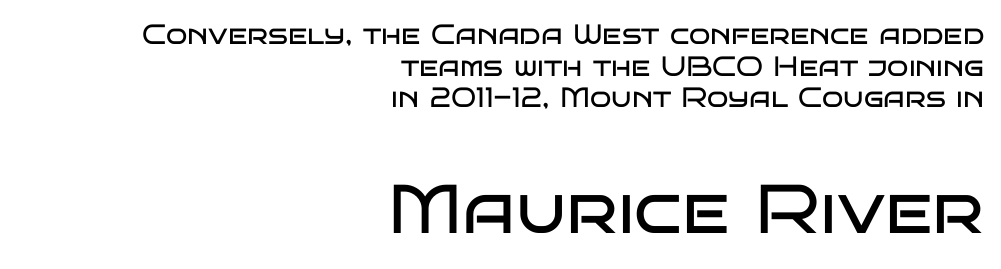
Successive baselines arrive quickly, one right under another. The typesetting does not lean heavy: it is not bold. Glyph-to-glyph distance matches everyday printed text. Horizontal alignment here is rightward, an uncommon choice for prose. The area under the type is left untouched. Look at the glyph heights: the lower group is clearly the bigger setting.
